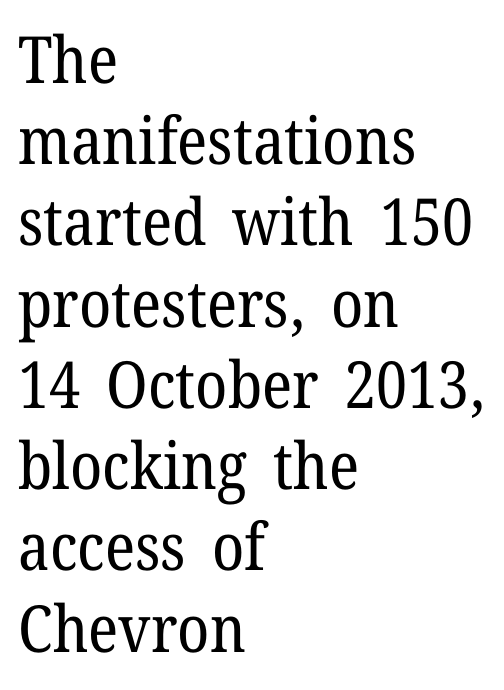
{"serif": "yes", "italic": "no", "bold": "no", "weight": "regular", "width": "normal", "stroke_contrast": "low", "x_height": "medium", "monospaced": "no", "underline": "no", "align": "left", "line_spacing": "normal", "line_spacing_ratio": 1.25, "letter_spacing": "normal", "letter_spacing_em": 0.0, "glyph_px": 65}
